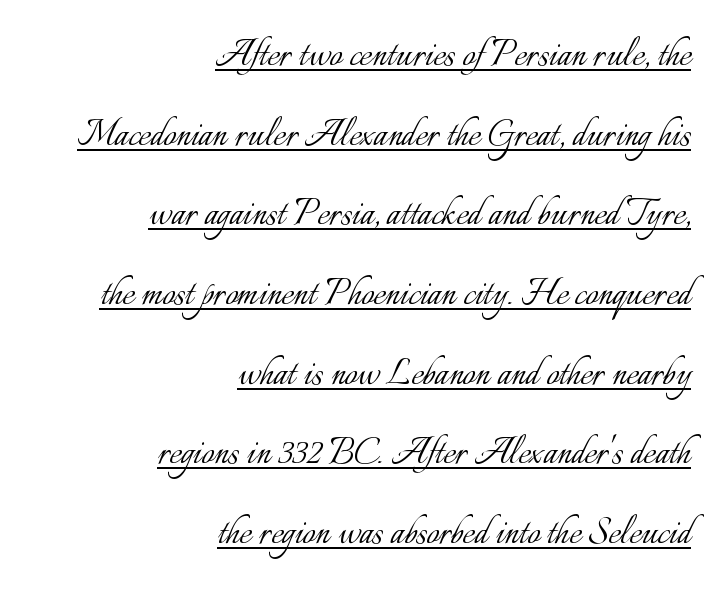
{"bold": "no", "weight": "light", "width": "normal", "stroke_contrast": "low", "x_height": "small", "monospaced": "no", "underline": "yes", "align": "right", "line_spacing_ratio": 1.77, "letter_spacing": "normal", "letter_spacing_em": 0.0, "glyph_px": 45}
